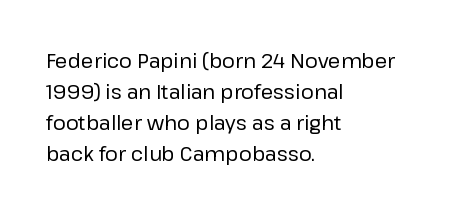
The face looks like a standard text weight, possibly lighter. The type is set solid horizontally, with unmodified tracking. The lettering stays uniformly vertical, giving the passage a roman look. Leading: standard. Casual observation: everything's shoved over to the left.
